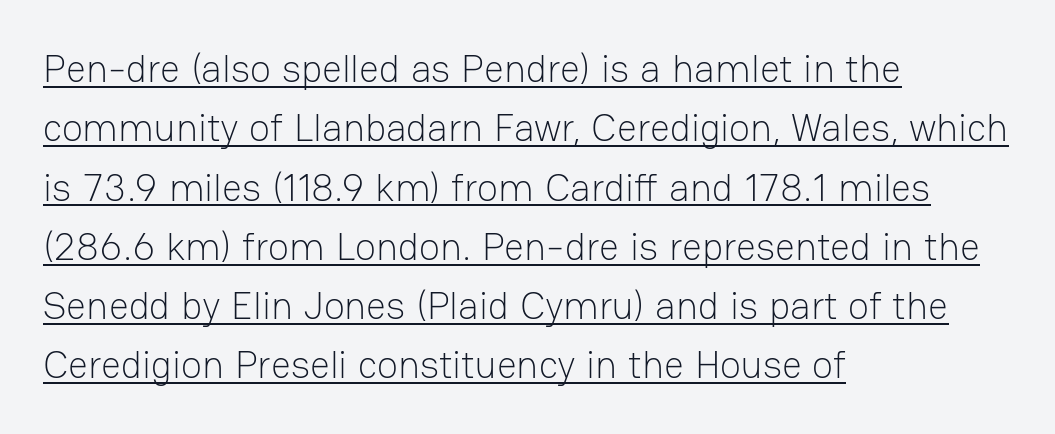
Is there an underline? Yes — a line sits under the letters. The typography opts for an upright posture over an oblique one. Nothing heavy about these letters — not bold at all. The lines sit at an ordinary, default distance from one another. A student would call this left alignment; a typographer would say flush left, rag right.
